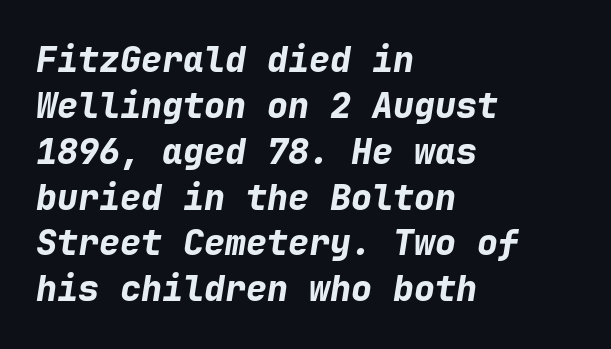
{"italic": "yes", "lean": "right", "slant_degrees": 9, "bold": "yes", "weight": "bold", "width": "normal", "stroke_contrast": "low", "x_height": "medium", "monospaced": "yes", "underline": "no", "align": "left", "line_spacing": "normal", "line_spacing_ratio": 1.31, "letter_spacing": "normal", "letter_spacing_em": 0.0, "glyph_px": 35}
